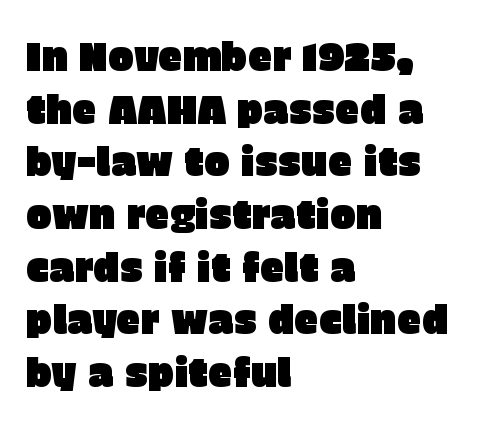
The image shows 39 px sans-serif type, upright; set left-aligned, normal line spacing (1.35x), normal letter spacing, not underlined; low stroke contrast and a large x-height.
